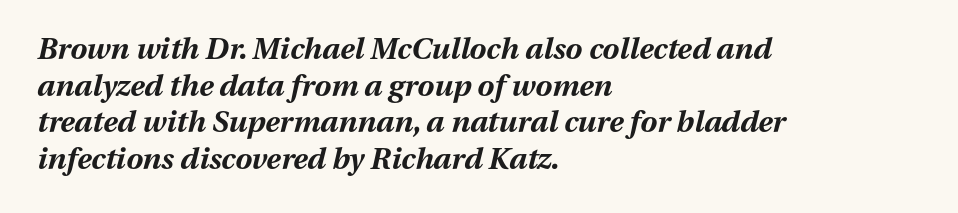
It's the slanting kind of type. Thick stems and heavy bowls — unmistakably bold. This sample has the flowing, uneven cadence of proportional lettering. Words float on clear page, feet unadorned. The letters sit at their default tracking, neither squeezed nor spread. Reading down the block, your eye returns to a fixed left position each line.
